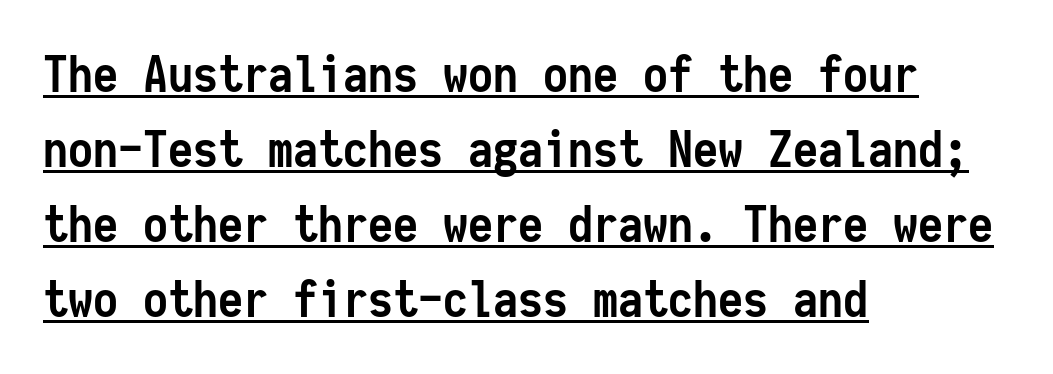
The image shows 50 px semibold, condensed sans-serif type, upright, monospaced; set left-aligned, normal line spacing (1.5x), normal letter spacing, underlined; low stroke contrast and a medium x-height.
